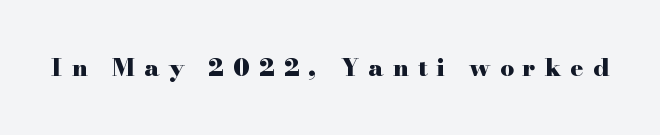
{"italic": "no", "bold": "yes", "underline": "no", "letter_spacing": "wide", "letter_spacing_em": 0.38, "glyph_px": 24}
